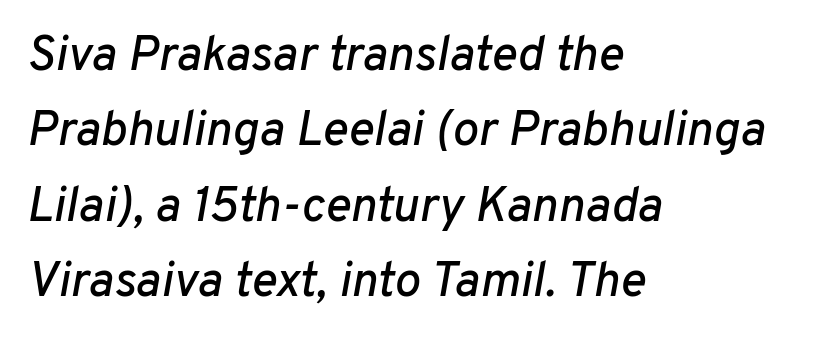
Spacing verdict: proportional, widths tailored to each character. Spacing between characters is what you'd get straight out of the box. The text carries the slant typical of an italic or oblique font. This sample is left-justified, so line endings fall wherever the words run out.
